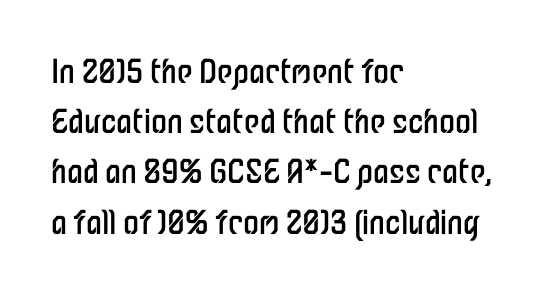
Q: Is the text bold? A: No.
Q: Is the text italic (slanted)? A: No, it is upright.
Q: Is the typeface a serif or a sans-serif typeface? A: Sans-serif.
Q: Is the text underlined? A: No.
Q: How is the paragraph aligned? A: Left-aligned.
Q: Is the spacing between letters normal or unusually wide? A: Normal.
Q: Is the spacing between lines tight, normal or loose? A: Normal.
Q: Width (condensed, normal, or wide)? A: Condensed.
Q: Stroke contrast? A: Low.
Q: x-height? A: Medium.
Q: Monospaced? A: No.
